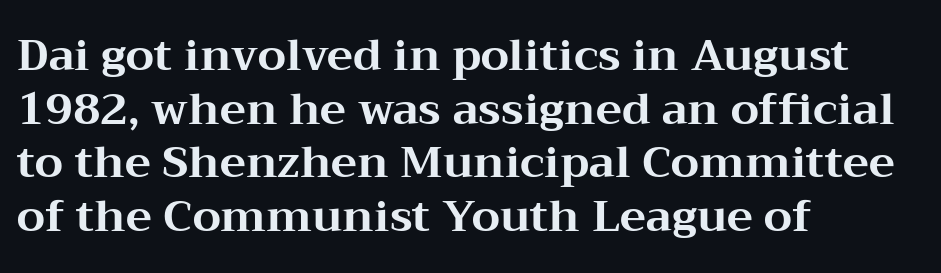
The image shows 44 px bold, wide serif type, upright; set left-aligned, line spacing 1.22x, normal letter spacing, not underlined; medium stroke contrast and a medium x-height.
